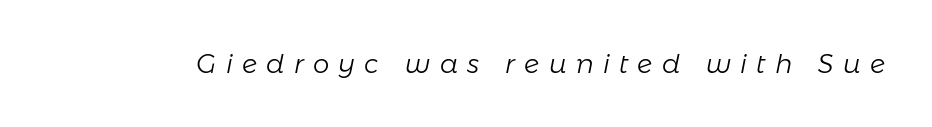
The image shows 26 px text type, italic (leaning right); set unusually wide letter spacing (+0.36 em), not underlined.
